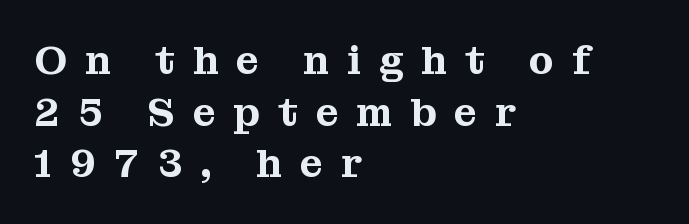
Old-style or modern, the face here clearly has serifs. Italic: no, the glyphs are upright roman. Spacing verdict: proportional, widths tailored to each character. Lines of text with bare space underneath. Successive baselines arrive at the customary interval. Each line starts at the same left margin while the right side varies.
